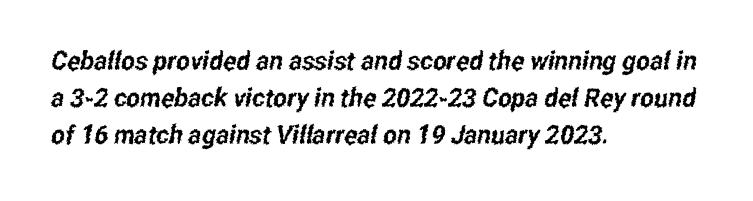
The image shows 26 px text type; set left-aligned, normal line spacing (1.42x), normal letter spacing, not underlined.
